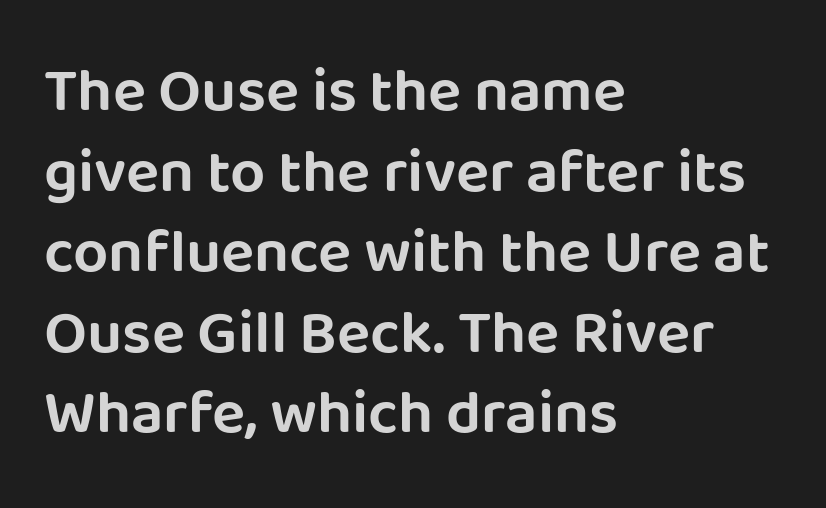
{"serif": "no", "italic": "no", "width": "normal", "stroke_contrast": "low", "x_height": "large", "monospaced": "no", "underline": "no", "align": "left", "line_spacing": "normal", "line_spacing_ratio": 1.3, "letter_spacing": "normal", "letter_spacing_em": 0.0, "glyph_px": 62}
